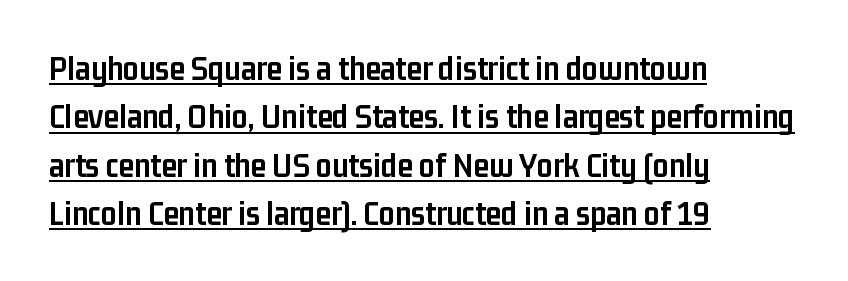
{"serif": "no", "italic": "no", "bold": "yes", "weight": "semibold", "width": "condensed", "stroke_contrast": "low", "x_height": "medium", "monospaced": "no", "underline": "yes", "align": "left", "line_spacing": "normal", "line_spacing_ratio": 1.38, "letter_spacing": "normal", "letter_spacing_em": 0.0, "glyph_px": 35}
